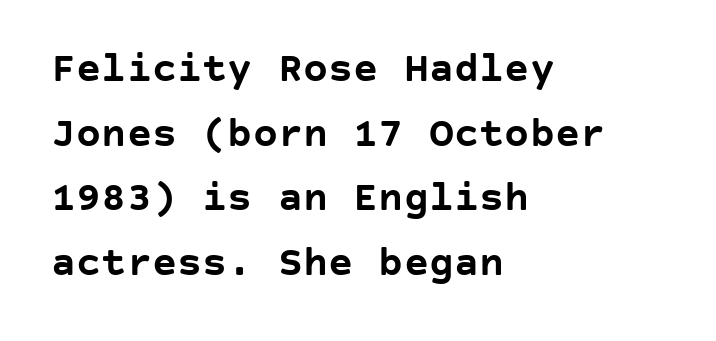
The image shows 42 px semibold sans-serif type, upright; set left-aligned, normal line spacing (1.54x), normal letter spacing, not underlined; low stroke contrast and a large x-height.
